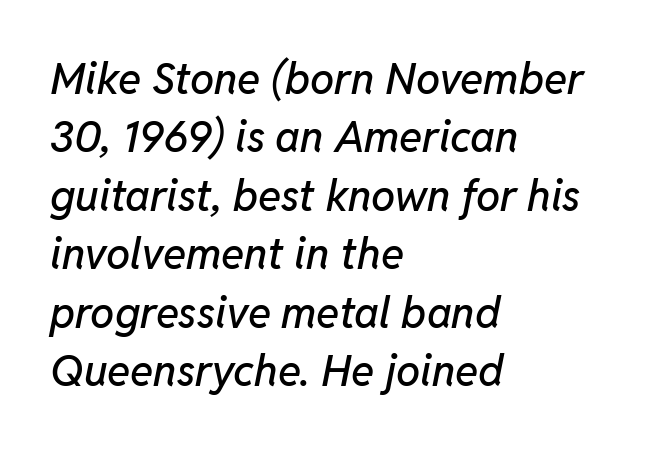
{"italic": "yes", "lean": "right", "slant_degrees": 11, "width": "normal", "stroke_contrast": "low", "x_height": "medium", "monospaced": "no", "underline": "no", "align": "left", "line_spacing": "normal", "line_spacing_ratio": 1.36, "letter_spacing": "normal", "letter_spacing_em": 0.0, "glyph_px": 43}
